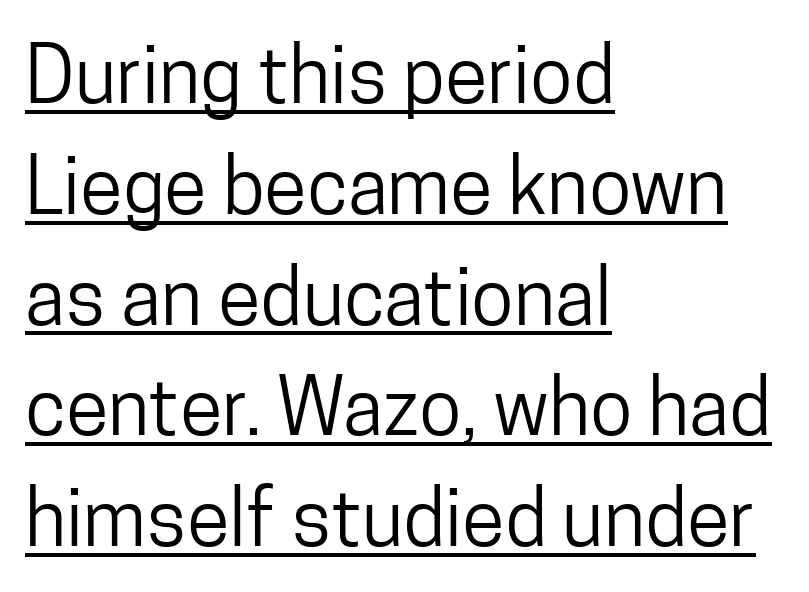
Q: Is the text bold? A: No.
Q: Is the text italic (slanted)? A: No, it is upright.
Q: Is the typeface a serif or a sans-serif typeface? A: Sans-serif.
Q: Is the text underlined? A: Yes.
Q: How is the paragraph aligned? A: Left-aligned.
Q: Is the spacing between letters normal or unusually wide? A: Normal.
Q: Is the spacing between lines tight, normal or loose? A: Normal.
Q: Width (condensed, normal, or wide)? A: Condensed.
Q: Stroke contrast? A: Low.
Q: x-height? A: Medium.
Q: Monospaced? A: No.
